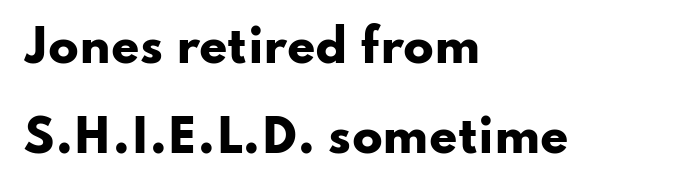
{"serif": "no", "italic": "no", "bold": "yes", "weight": "heavy", "width": "wide", "stroke_contrast": "low", "x_height": "small", "monospaced": "no", "underline": "no", "align": "left", "line_spacing": "loose", "line_spacing_ratio": 1.99, "letter_spacing": "normal", "letter_spacing_em": 0.0, "glyph_px": 45}
